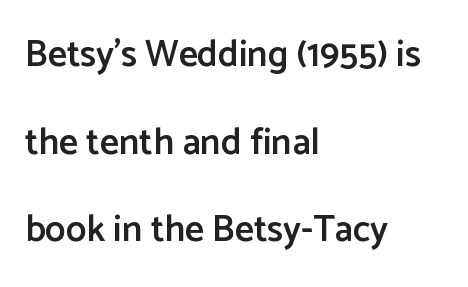
Q: Is the text bold? A: Semi-bold.
Q: Is the text italic (slanted)? A: No, it is upright.
Q: Is the typeface a serif or a sans-serif typeface? A: Sans-serif.
Q: Is the text underlined? A: No.
Q: How is the paragraph aligned? A: Left-aligned.
Q: Is the spacing between letters normal or unusually wide? A: Normal.
Q: Is the spacing between lines tight, normal or loose? A: Loose.
Q: Width (condensed, normal, or wide)? A: Normal.
Q: Stroke contrast? A: Low.
Q: x-height? A: Medium.
Q: Monospaced? A: No.
